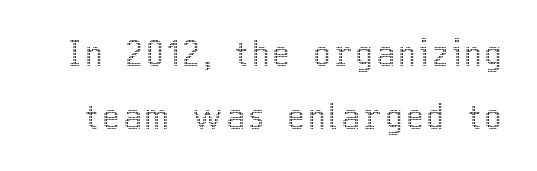
{"italic": "no", "width": "condensed", "x_height": "medium", "monospaced": "no", "underline": "no", "line_spacing_ratio": 1.85, "glyph_px": 34}
